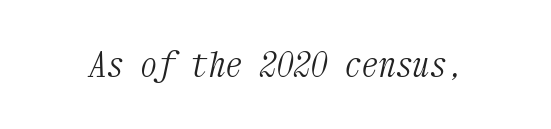
This is not heavy type; no bold has been used. The letters are slanted; this is an italic face. Unlike a clean sans, this face finishes its strokes with serifs. The zone under the glyphs is completely vacant. Spacing verdict: monospaced, one width for all characters. Each word holds together tightly as a unit, with standard inter-letter gaps.
